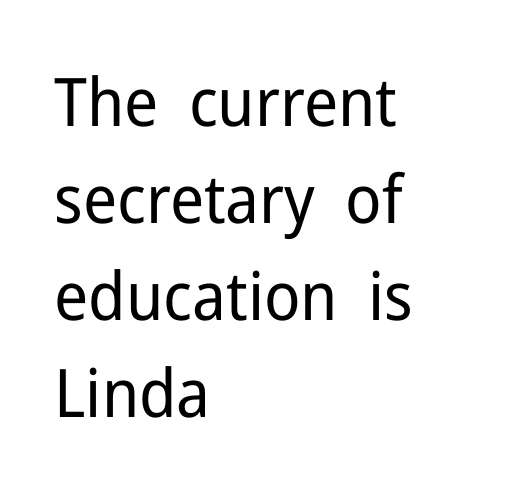
{"serif": "no", "italic": "no", "bold": "no", "weight": "regular", "width": "normal", "stroke_contrast": "low", "x_height": "medium", "monospaced": "no", "underline": "no", "align": "left", "line_spacing": "normal", "line_spacing_ratio": 1.45, "letter_spacing": "normal", "letter_spacing_em": 0.0, "glyph_px": 67}
